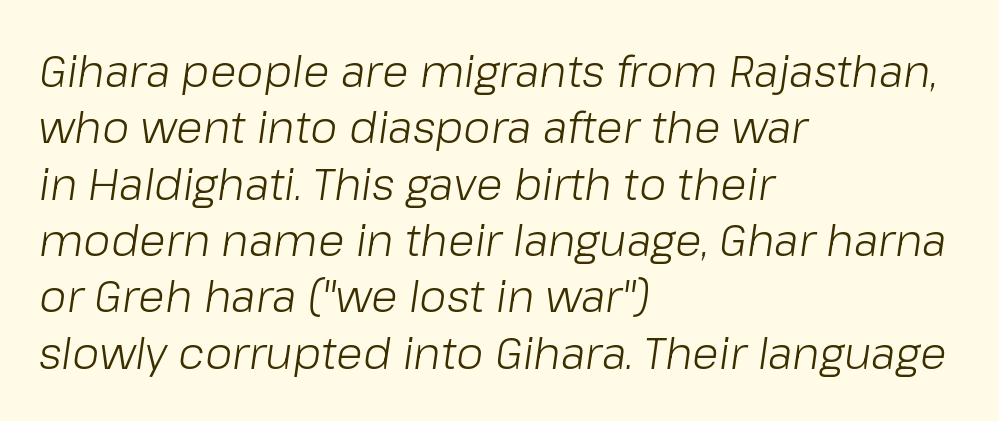
Underline: absent. Compared with a centered layout, this one pins lines to the left instead. Observe the ordinary spacing: letters are neighbours, not strangers. Is the type heavy? It reads as light-to-regular instead. Baseline-to-baseline distance is the conventional proportion of letter height.
